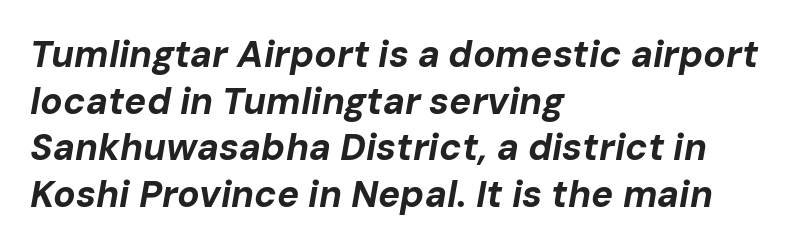
{"italic": "yes", "lean": "right", "slant_degrees": 10, "bold": "yes", "weight": "bold", "width": "normal", "stroke_contrast": "low", "x_height": "medium", "monospaced": "no", "underline": "no", "align": "left", "line_spacing": "normal", "line_spacing_ratio": 1.26, "letter_spacing": "normal", "letter_spacing_em": 0.0, "glyph_px": 37}
